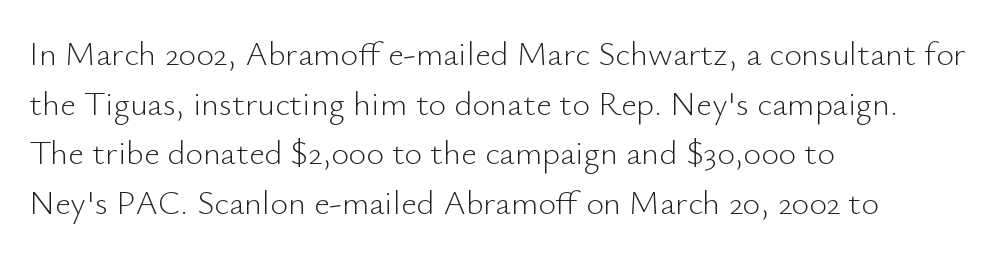
Q: Is the text bold? A: No.
Q: Is the text italic (slanted)? A: No, it is upright.
Q: Is the typeface a serif or a sans-serif typeface? A: Sans-serif.
Q: Is the text underlined? A: No.
Q: How is the paragraph aligned? A: Left-aligned.
Q: Is the spacing between letters normal or unusually wide? A: Normal.
Q: Is the spacing between lines tight, normal or loose? A: Normal.
Q: Width (condensed, normal, or wide)? A: Normal.
Q: Stroke contrast? A: Low.
Q: x-height? A: Small.
Q: Monospaced? A: No.
